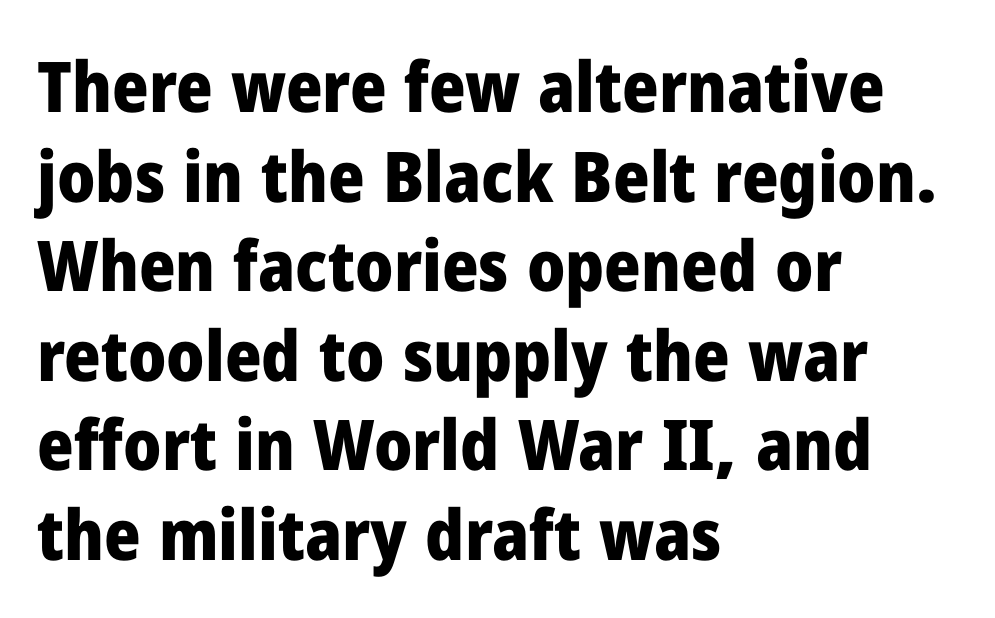
The passage shown is typeset with a sans-serif family. Notice how descenders clear the ascenders below comfortably — that's standard leading. Reading down the block, your eye returns to a fixed left position each line. The space directly below the letters is spotless. Spacing verdict: proportional, widths tailored to each character. Short note: letters normally spaced.
